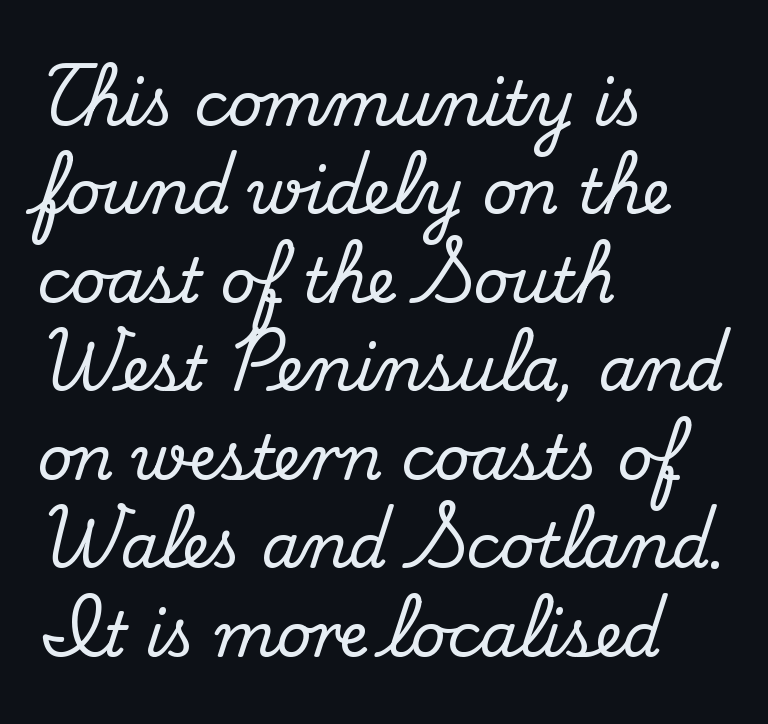
{"serif": "yes", "width": "normal", "stroke_contrast": "medium", "x_height": "small", "monospaced": "no", "underline": "no", "align": "left", "line_spacing": "normal", "line_spacing_ratio": 1.45, "letter_spacing": "normal", "letter_spacing_em": 0.0, "glyph_px": 61}
